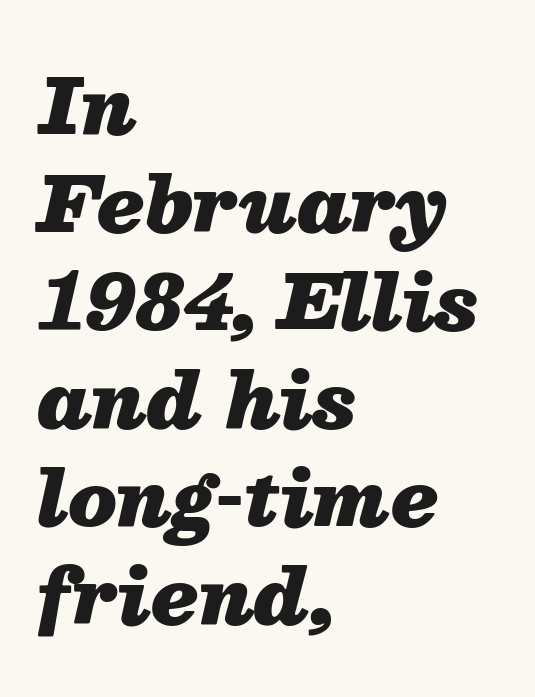
{"italic": "yes", "lean": "right", "slant_degrees": 13, "bold": "yes", "weight": "heavy", "width": "normal", "stroke_contrast": "medium", "x_height": "medium", "monospaced": "no", "underline": "no", "align": "left", "line_spacing": "normal", "line_spacing_ratio": 1.29, "letter_spacing": "normal", "letter_spacing_em": 0.0, "glyph_px": 76}
